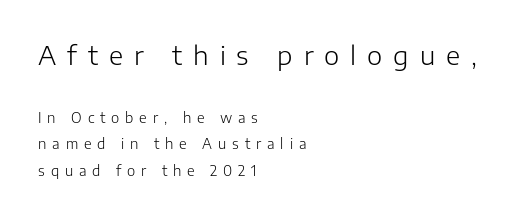
The image shows 26 px text type, upright; set left-aligned, line spacing 1.89x, unusually wide letter spacing (+0.42 em), not underlined; the first (top) block is 1.86x larger.
